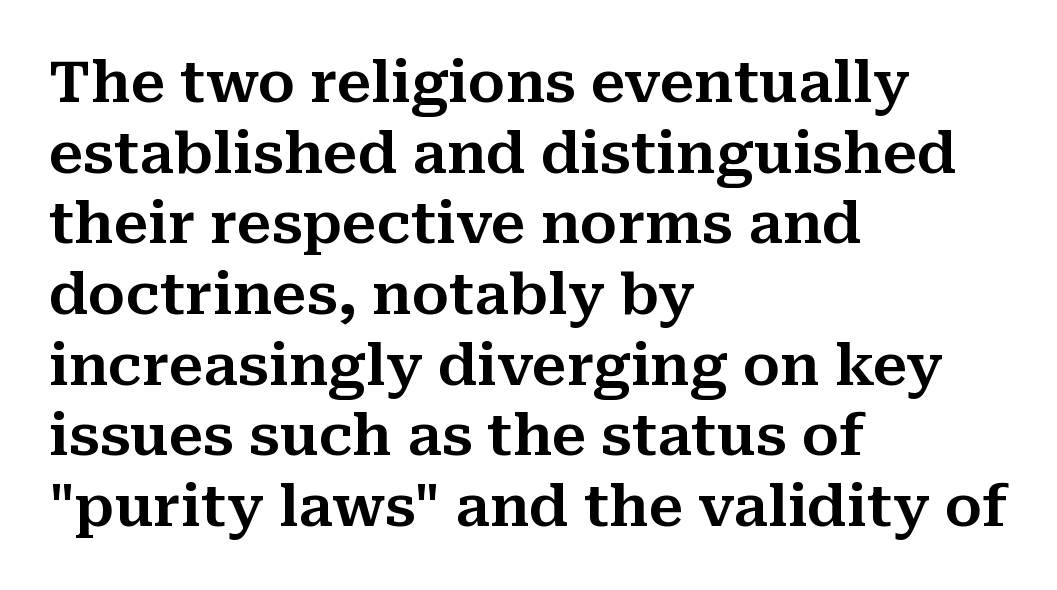
Q: Is the text italic (slanted)? A: No, it is upright.
Q: Is the typeface a serif or a sans-serif typeface? A: Serif.
Q: Is the text underlined? A: No.
Q: How is the paragraph aligned? A: Left-aligned.
Q: Is the spacing between letters normal or unusually wide? A: Normal.
Q: Width (condensed, normal, or wide)? A: Normal.
Q: Stroke contrast? A: Medium.
Q: x-height? A: Medium.
Q: Monospaced? A: No.
